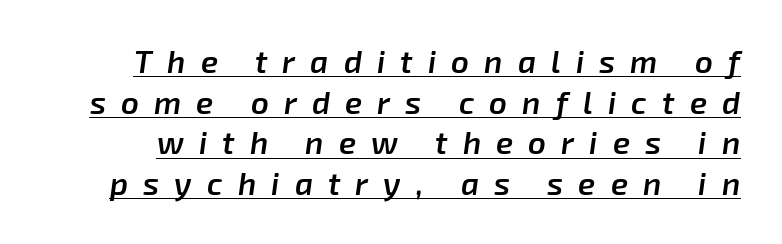
The image shows 31 px semibold type, italic (leaning right); set normal line spacing (1.31x), unusually wide letter spacing (+0.49 em), underlined; low stroke contrast and a medium x-height.
